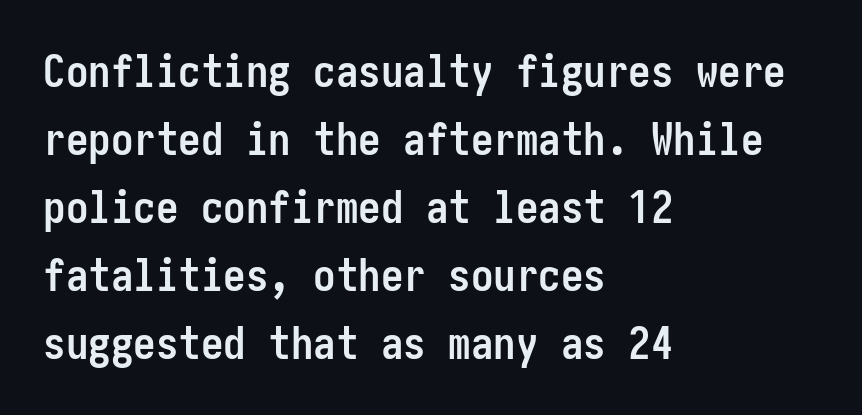
A sans-serif font was chosen for this passage. Decoration check: the copy has no underline. No extra tracking has been applied to these lines. This sample uses an upright cut, with every glyph sitting square on the baseline. If you drew a ruler down the left edge, every line would touch it.
